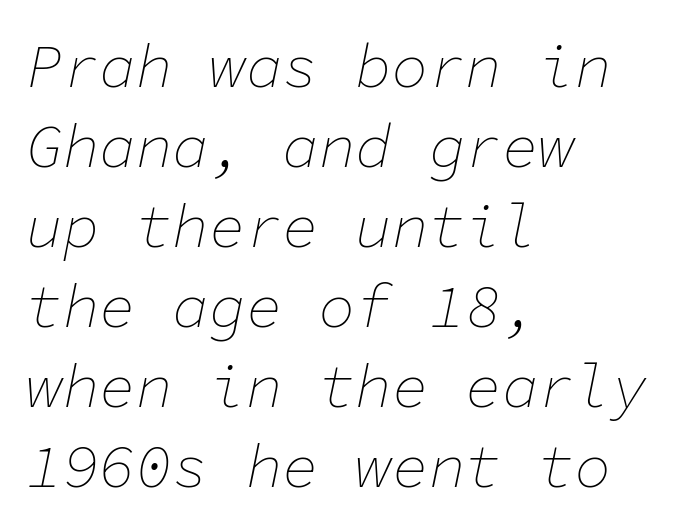
{"italic": "yes", "lean": "right", "slant_degrees": 11, "bold": "no", "weight": "thin", "width": "normal", "stroke_contrast": "low", "x_height": "medium", "monospaced": "yes", "underline": "no", "align": "left", "line_spacing": "normal", "line_spacing_ratio": 1.31, "letter_spacing": "normal", "letter_spacing_em": 0.0, "glyph_px": 61}
